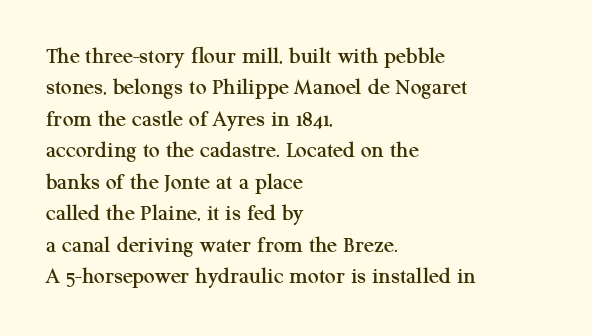
Here the glyphs are tracked normally, forming tight word shapes. Type without underlining. A roman cut, with each character standing at attention. A classic flush-left, rag-right setting is used for this passage.
